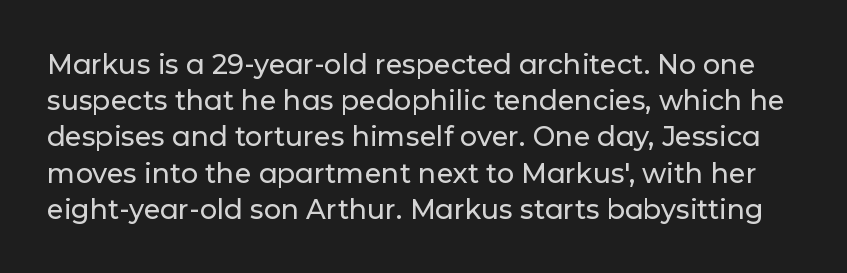
{"italic": "no", "underline": "no", "line_spacing": "normal", "line_spacing_ratio": 1.34, "letter_spacing": "normal", "letter_spacing_em": 0.0, "glyph_px": 27}
